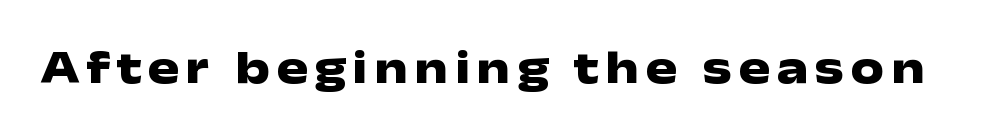
{"serif": "no", "italic": "no", "bold": "yes", "weight": "heavy", "width": "wide", "stroke_contrast": "low", "x_height": "medium", "monospaced": "no", "underline": "no", "glyph_px": 47}
